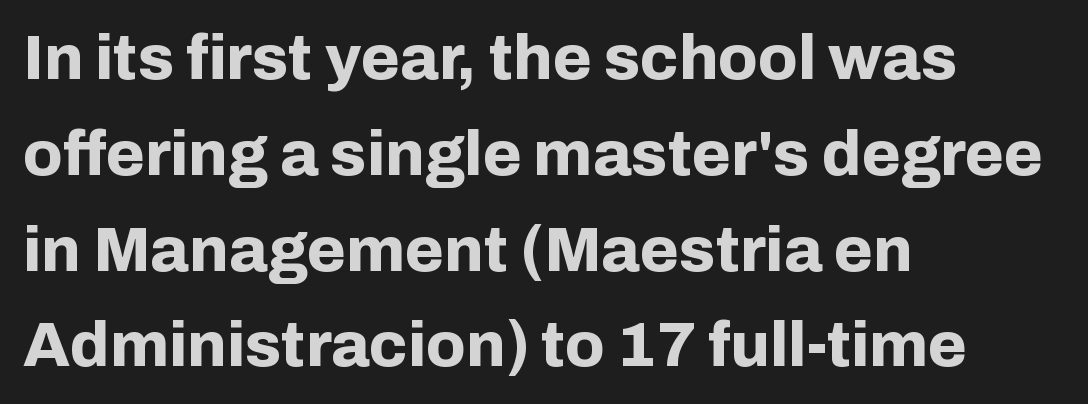
Q: Is the text bold? A: Yes.
Q: Is the text italic (slanted)? A: No, it is upright.
Q: Is the typeface a serif or a sans-serif typeface? A: Sans-serif.
Q: Is the text underlined? A: No.
Q: How is the paragraph aligned? A: Left-aligned.
Q: Is the spacing between letters normal or unusually wide? A: Normal.
Q: Is the spacing between lines tight, normal or loose? A: Normal.
Q: Width (condensed, normal, or wide)? A: Normal.
Q: Stroke contrast? A: Low.
Q: x-height? A: Medium.
Q: Monospaced? A: No.
